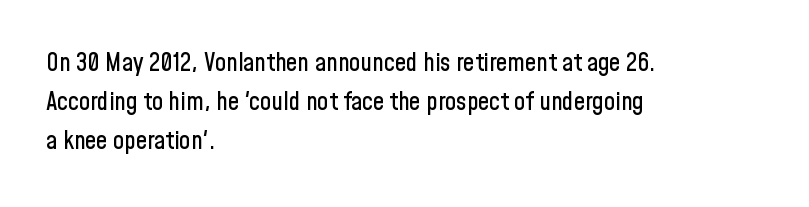
{"italic": "no", "underline": "no", "align": "left", "line_spacing": "normal", "line_spacing_ratio": 1.57, "letter_spacing": "normal", "letter_spacing_em": 0.0, "glyph_px": 25}
